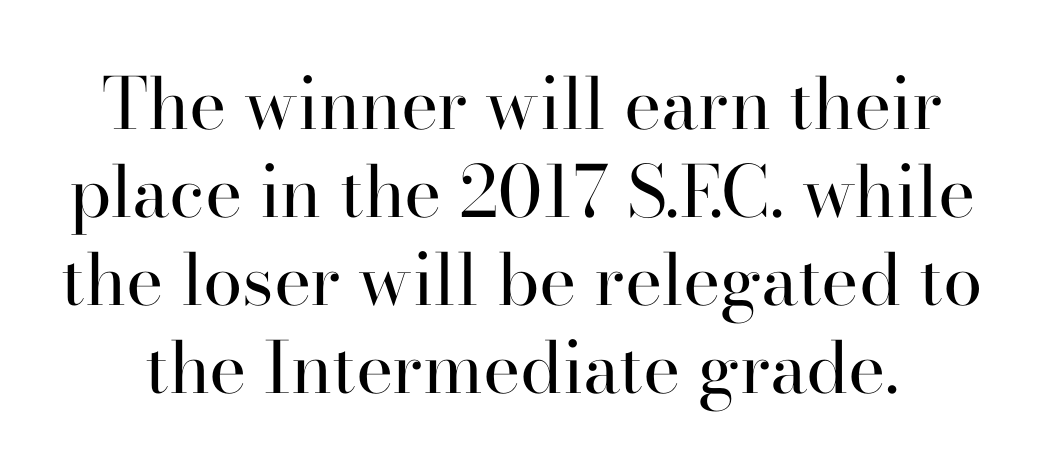
Q: Is the text bold? A: No.
Q: Is the text italic (slanted)? A: No, it is upright.
Q: Is the typeface a serif or a sans-serif typeface? A: Serif.
Q: Is the text underlined? A: No.
Q: Is the spacing between letters normal or unusually wide? A: Normal.
Q: Width (condensed, normal, or wide)? A: Normal.
Q: Stroke contrast? A: High.
Q: x-height? A: Small.
Q: Monospaced? A: No.
